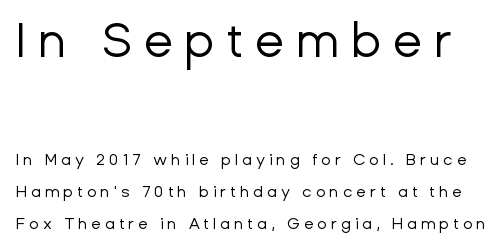
Q: Is the text bold? A: No.
Q: Is the text italic (slanted)? A: No, it is upright.
Q: Is the typeface a serif or a sans-serif typeface? A: Sans-serif.
Q: Is the text underlined? A: No.
Q: Is the spacing between letters normal or unusually wide? A: Unusually wide.
Q: Is the spacing between lines tight, normal or loose? A: Loose.
Q: Which block of text is set in a larger size, the first (top) or the second (bottom)? A: The first (top) one.
Q: Width (condensed, normal, or wide)? A: Normal.
Q: Stroke contrast? A: Low.
Q: x-height? A: Medium.
Q: Monospaced? A: No.
